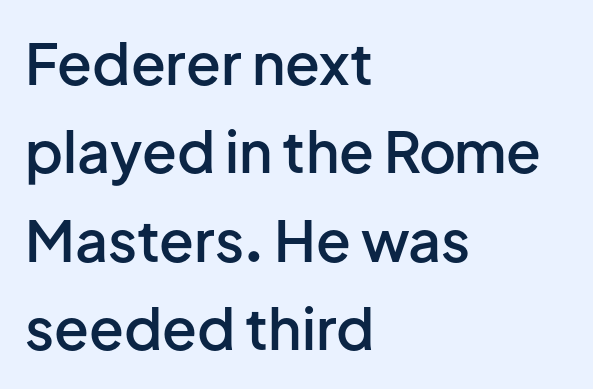
The image shows 57 px semibold sans-serif type, upright; set left-aligned, normal line spacing (1.55x), normal letter spacing, not underlined; low stroke contrast and a medium x-height.
